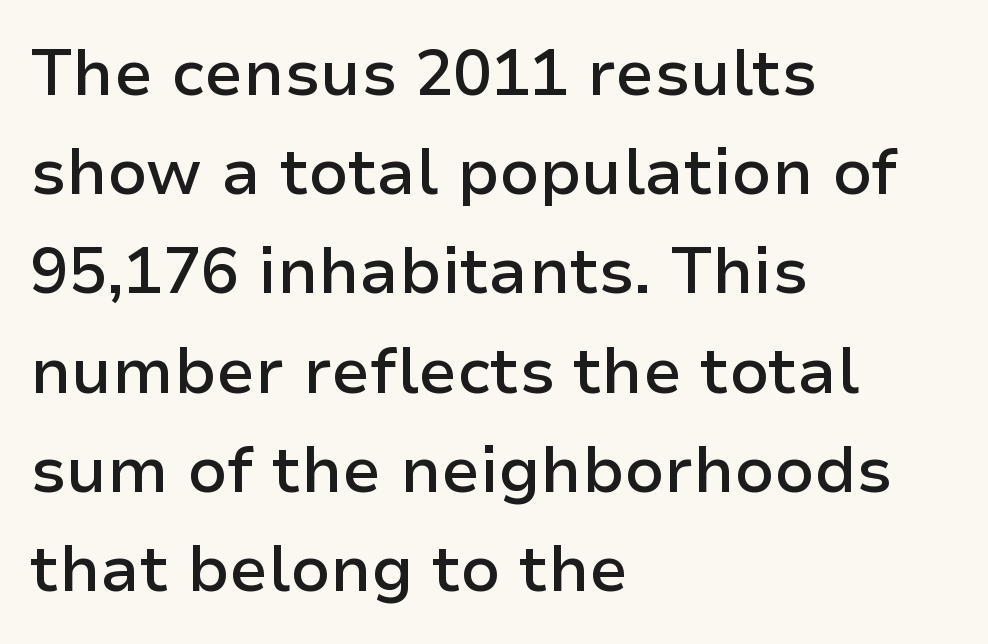
The image shows 64 px semibold sans-serif type, upright; set left-aligned, normal line spacing (1.55x), normal letter spacing, not underlined; low stroke contrast and a medium x-height.
